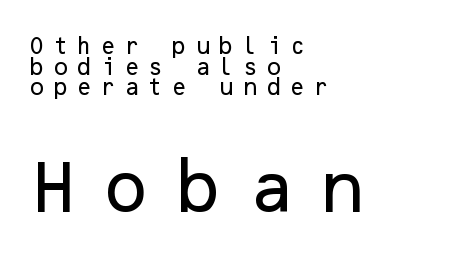
In terms of posture, this sample is upright. Words appear elongated and porous because spacing is wide. Plain, unruled lines of type. Typographically, this falls in the sans-serif category. One-word summary of the alignment: left.
